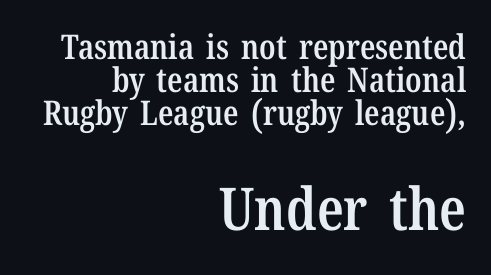
The image shows 59 px semibold, condensed serif type, upright; set right-aligned, tight line spacing (0.97x), normal letter spacing, not underlined; the second (bottom) block is 1.74x larger; low stroke contrast and a medium x-height.
